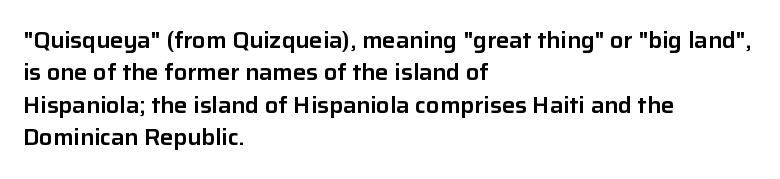
The image shows 22 px text type, upright; set left-aligned, normal line spacing (1.47x), normal letter spacing, not underlined.
